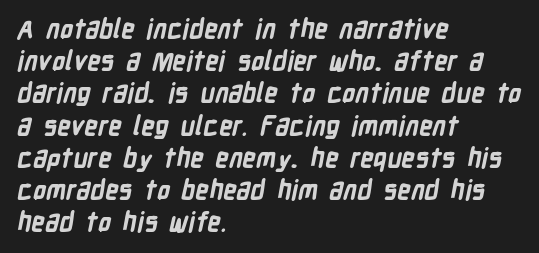
The image shows 26 px bold type; set left-aligned, line spacing 1.24x, normal letter spacing, not underlined.
